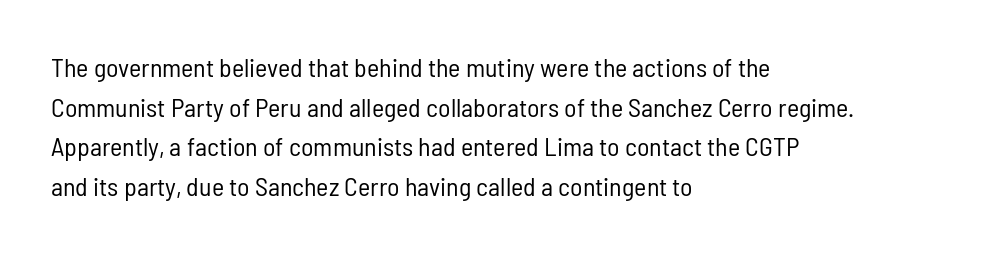
{"italic": "no", "bold": "no", "underline": "no", "align": "left", "line_spacing": "normal", "line_spacing_ratio": 1.52, "letter_spacing": "normal", "letter_spacing_em": 0.0, "glyph_px": 26}
